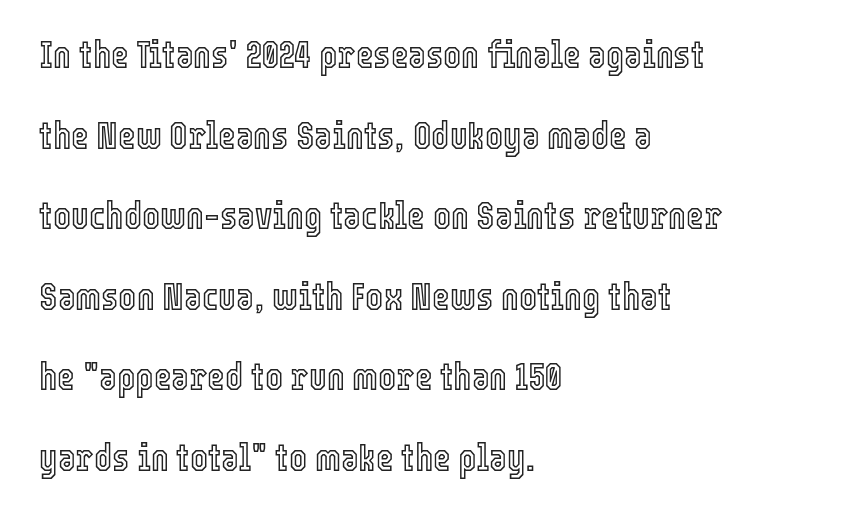
Style check: upright. Is this a fixed-width face? No — the glyphs have proportional, varying widths. Every row of glyphs begins at an identical x-position on the left. Glance below the letters and you will spot only blank space.
